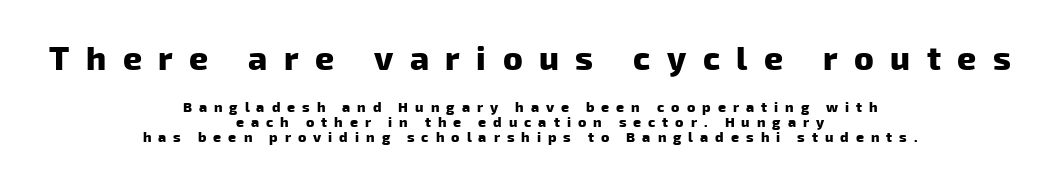
The image shows 33 px heavy sans-serif type; set centered, tight line spacing (1.06x), unusually wide letter spacing (+0.5 em), not underlined; the first (top) block is 2.36x larger; low stroke contrast and a medium x-height.
